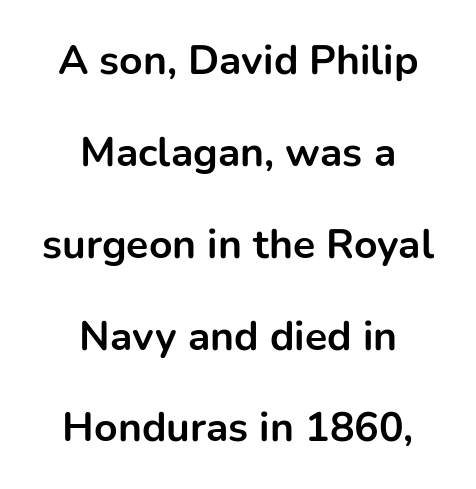
The image shows 41 px bold sans-serif type, upright; set centered, loose line spacing (2.24x), normal letter spacing, not underlined; low stroke contrast and a medium x-height.
